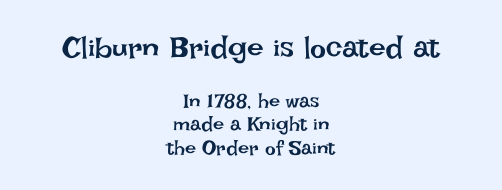
This layout puts the oversized block above and the modest block below. Horizontal alignment here is central, giving a formal, balanced look. The letters stand straight up with perfectly vertical stems. Do the characters align in a grid? No, the font is proportional.
